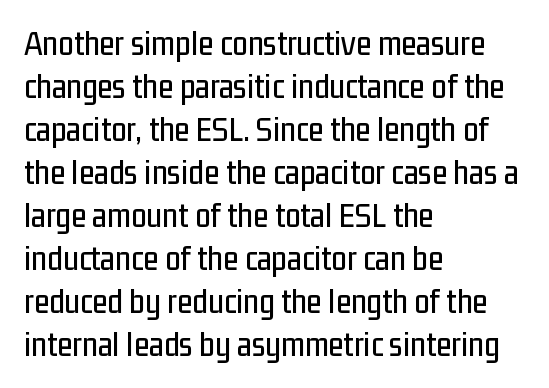
Casual observation: everything's shoved over to the left. The strip under each line holds only bare page. Stroke terminals: plain, sans-serif. Vertical strokes here are truly vertical.
